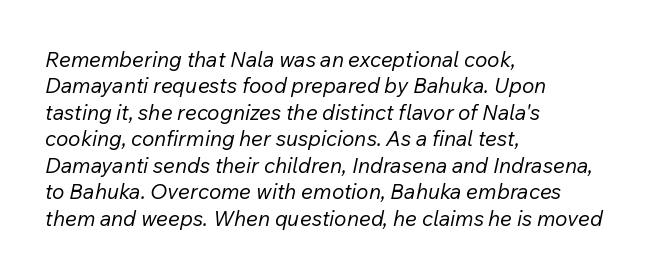
The image shows 21 px text type, italic (leaning right); set left-aligned, normal line spacing (1.26x), normal letter spacing, not underlined.
